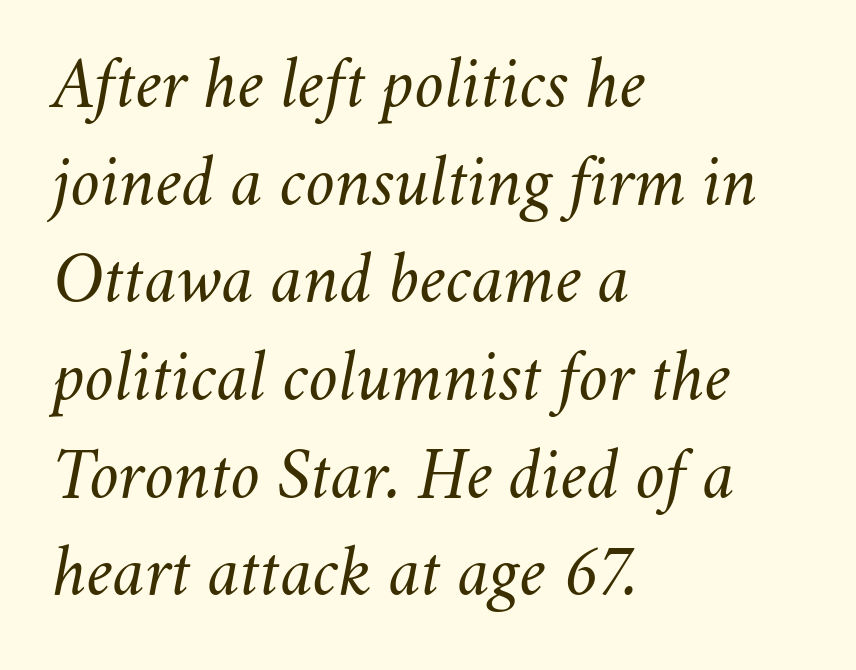
The image shows 74 px light type, italic (leaning right); set left-aligned, normal line spacing (1.32x), normal letter spacing, not underlined; medium stroke contrast and a small x-height.
